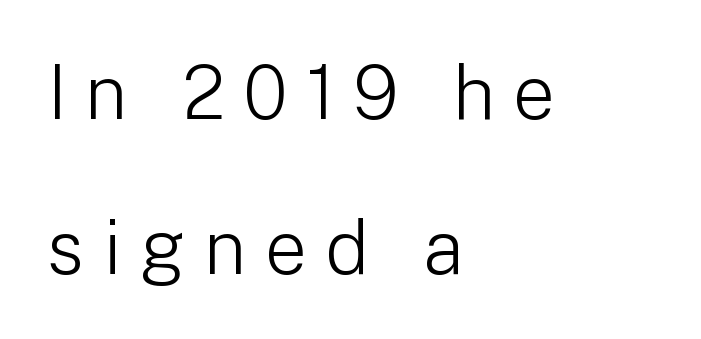
{"serif": "no", "italic": "no", "bold": "no", "weight": "light", "width": "normal", "stroke_contrast": "low", "x_height": "medium", "monospaced": "no", "underline": "no", "align": "left", "line_spacing": "loose", "line_spacing_ratio": 2.07, "letter_spacing": "wide", "letter_spacing_em": 0.24, "glyph_px": 75}
